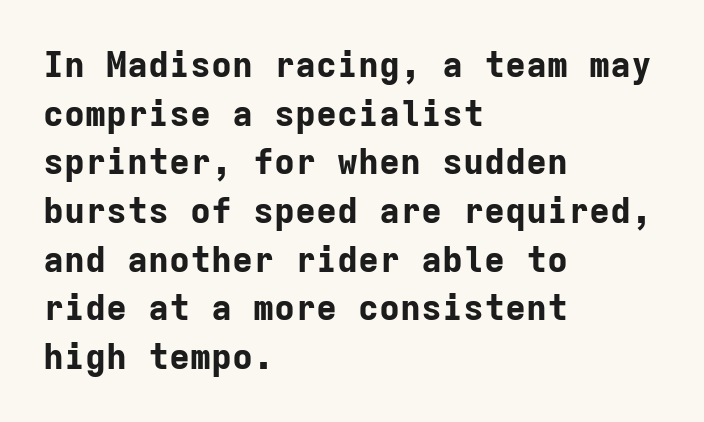
{"serif": "no", "italic": "no", "bold": "yes", "weight": "bold", "width": "normal", "stroke_contrast": "low", "x_height": "medium", "monospaced": "yes", "underline": "no", "align": "left", "line_spacing": "normal", "line_spacing_ratio": 1.39, "letter_spacing": "normal", "letter_spacing_em": 0.0, "glyph_px": 35}
